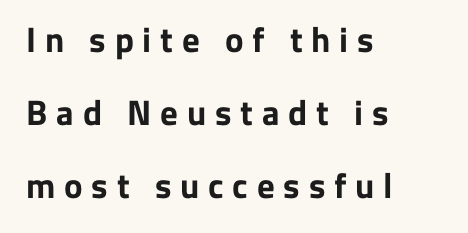
A great deal of white space separates one row of letters from the next. Honestly, the letter spacing is so wide it's the main thing you notice. Caption: multi-line text, flush left, ragged right. Note the varied advance widths — an 'i' is clearly narrower than an 'm'.
